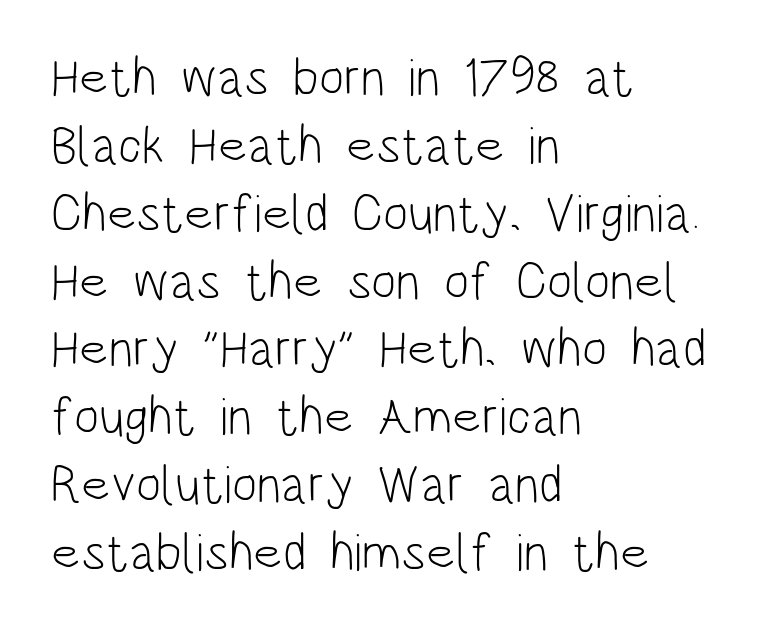
The designer left line spacing at the default. Spacing between characters is what you'd get straight out of the box. The paragraph shown leans on its left margin. The strokes are not fattened; the text isn't bold.
